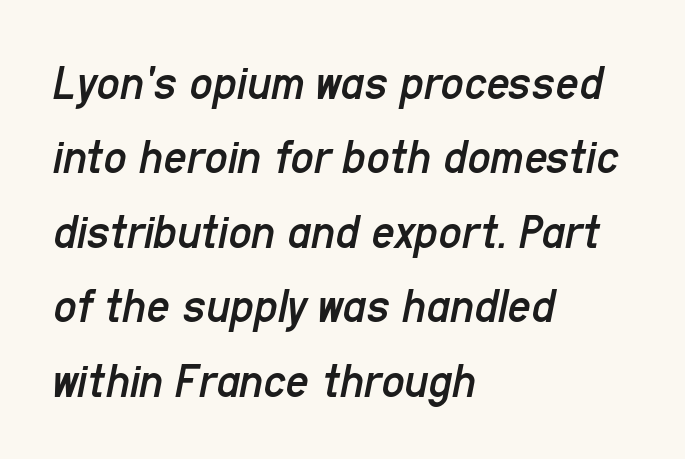
{"italic": "yes", "lean": "right", "slant_degrees": 11, "bold": "no", "weight": "regular", "width": "condensed", "stroke_contrast": "low", "x_height": "medium", "monospaced": "no", "underline": "no", "align": "left", "line_spacing": "normal", "line_spacing_ratio": 1.46, "letter_spacing": "normal", "letter_spacing_em": 0.0, "glyph_px": 51}
